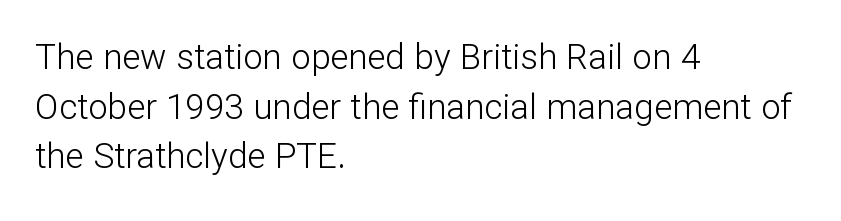
Q: Is the text bold? A: No.
Q: Is the text italic (slanted)? A: No, it is upright.
Q: Is the typeface a serif or a sans-serif typeface? A: Sans-serif.
Q: Is the text underlined? A: No.
Q: How is the paragraph aligned? A: Left-aligned.
Q: Is the spacing between letters normal or unusually wide? A: Normal.
Q: Is the spacing between lines tight, normal or loose? A: Normal.
Q: Width (condensed, normal, or wide)? A: Normal.
Q: Stroke contrast? A: Low.
Q: x-height? A: Medium.
Q: Monospaced? A: No.
